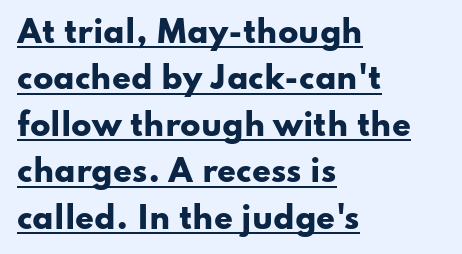
The image shows 30 px heavy, wide sans-serif type, upright; set left-aligned, normal line spacing (1.55x), normal letter spacing, underlined; low stroke contrast and a small x-height.
